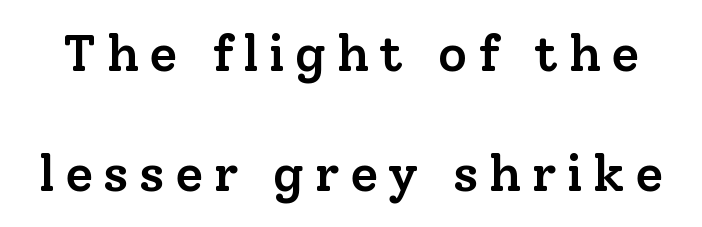
{"serif": "yes", "italic": "no", "bold": "semi", "weight": "semibold", "width": "normal", "stroke_contrast": "low", "x_height": "medium", "monospaced": "no", "underline": "no", "line_spacing": "loose", "line_spacing_ratio": 2.36, "letter_spacing": "wide", "letter_spacing_em": 0.2, "glyph_px": 51}
